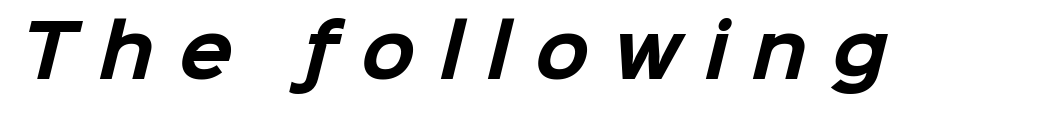
The image shows 71 px bold sans-serif type; set unusually wide letter spacing (+0.34 em), not underlined; low stroke contrast and a medium x-height.
